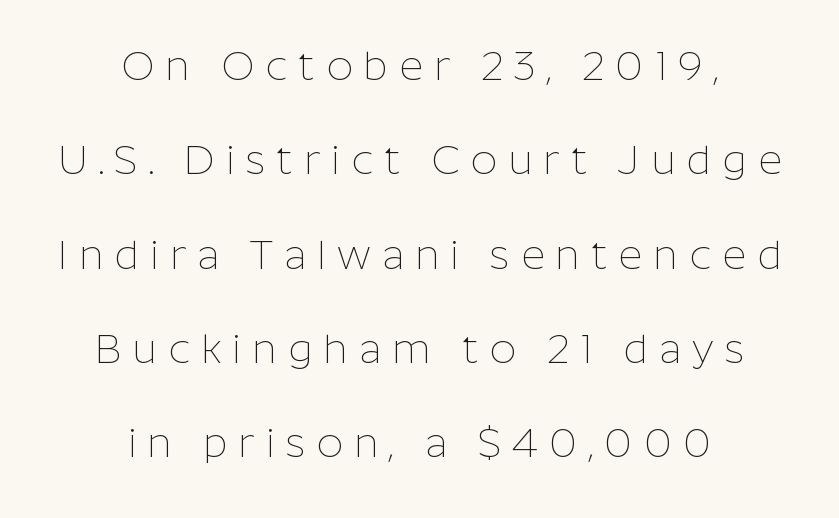
{"serif": "no", "italic": "no", "bold": "no", "weight": "thin", "width": "normal", "stroke_contrast": "low", "x_height": "medium", "monospaced": "no", "underline": "no", "align": "center", "line_spacing": "loose", "line_spacing_ratio": 2.3, "letter_spacing": "wide", "letter_spacing_em": 0.27, "glyph_px": 41}
